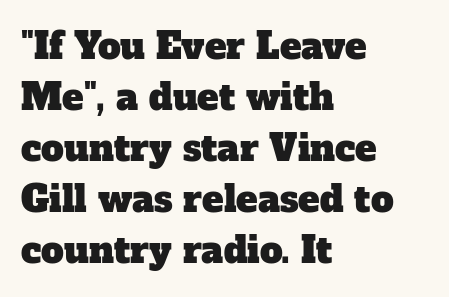
A classic flush-left, rag-right setting is used for this passage. Each letter keeps its own natural width here, so spacing adapts to shape. Font category for this specimen: serif. Each word holds together tightly as a unit, with standard inter-letter gaps.
